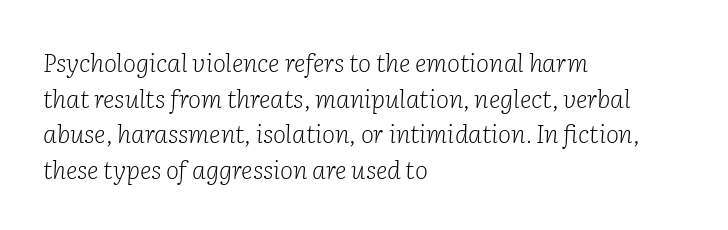
Q: Is the text bold? A: No.
Q: Is the text italic (slanted)? A: Yes, it leans right by about 2 degrees.
Q: Is the text underlined? A: No.
Q: How is the paragraph aligned? A: Left-aligned.
Q: Is the spacing between letters normal or unusually wide? A: Normal.
Q: Is the spacing between lines tight, normal or loose? A: Normal.
